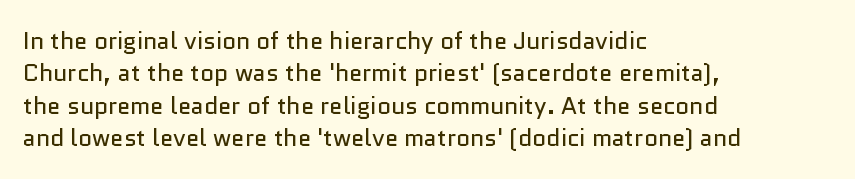
The image shows 24 px text type, upright; set left-aligned, normal line spacing (1.35x), normal letter spacing, not underlined.
